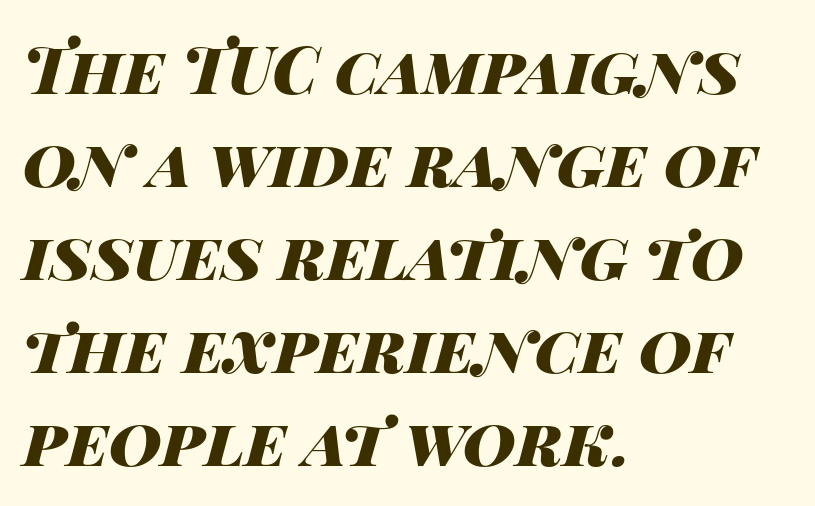
Varying glyph widths throughout — classic text-font behaviour. Only glyphs here, with clear space below each row. Leading matches the norm, producing a regular column. The paragraph shown leans on its left margin. Characters follow at the spacing the type designer built in.
